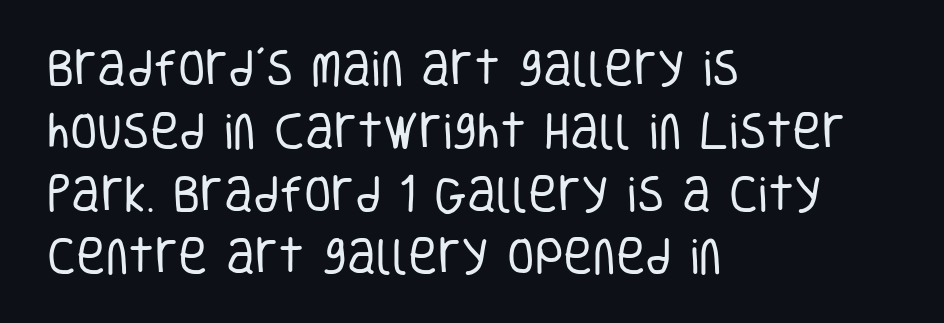
{"serif": "no", "italic": "no", "bold": "no", "weight": "regular", "width": "condensed", "stroke_contrast": "low", "x_height": "large", "monospaced": "no", "underline": "no", "align": "left", "line_spacing": "normal", "line_spacing_ratio": 1.57, "letter_spacing": "normal", "letter_spacing_em": 0.0, "glyph_px": 40}
